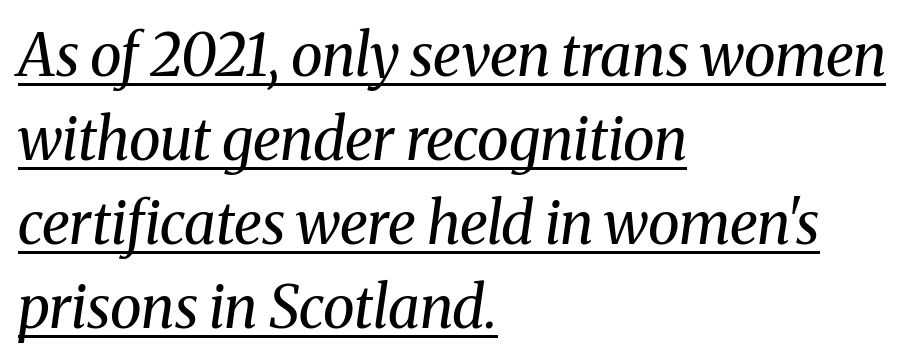
Do the characters align in a grid? No, the font is proportional. The face used here has a pronounced slope to its letters. Typeset ragged right — the left edge is the straight one. Does the type have serifs? Yes, each stem ends in a small foot. Weight: in the light-to-regular range. A typesetter would call this leading conventional body-copy spacing.
